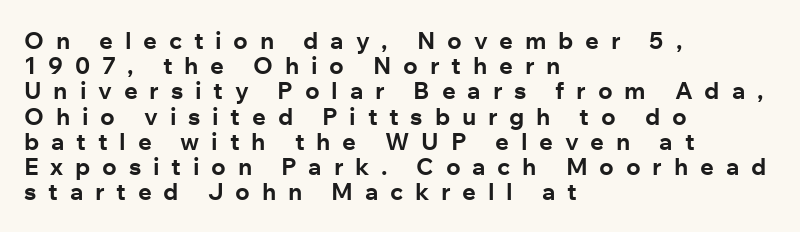
Q: Is the text bold? A: Yes.
Q: Is the text italic (slanted)? A: No, it is upright.
Q: Is the text underlined? A: No.
Q: How is the paragraph aligned? A: Left-aligned.
Q: Is the spacing between letters normal or unusually wide? A: Unusually wide.
Q: Is the spacing between lines tight, normal or loose? A: Tight.
